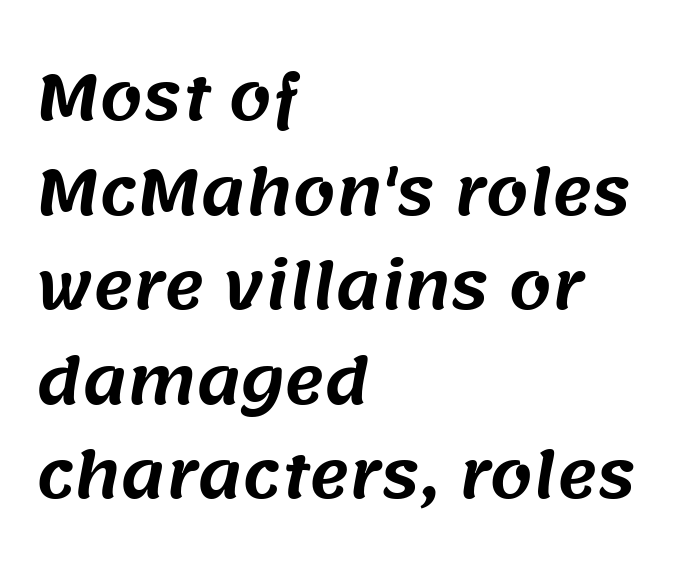
Letterform terminals end flat and unadorned throughout the passage. Compared with typical paragraphs, the rows here are spaced about the same. Compared with a centered layout, this one pins lines to the left instead. The face used here is rendered with its standard letterfit. Honestly, there is no underline to notice here at all. You could not count columns in this text — the font is proportionally spaced.
